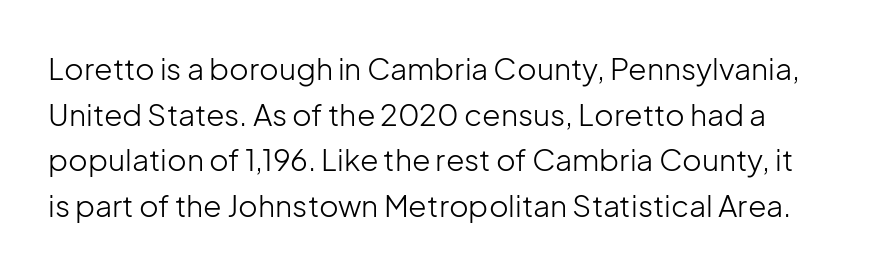
{"serif": "no", "italic": "no", "bold": "no", "weight": "light", "width": "normal", "stroke_contrast": "low", "x_height": "medium", "monospaced": "no", "underline": "no", "align": "left", "line_spacing": "normal", "line_spacing_ratio": 1.52, "letter_spacing": "normal", "letter_spacing_em": 0.0, "glyph_px": 30}
